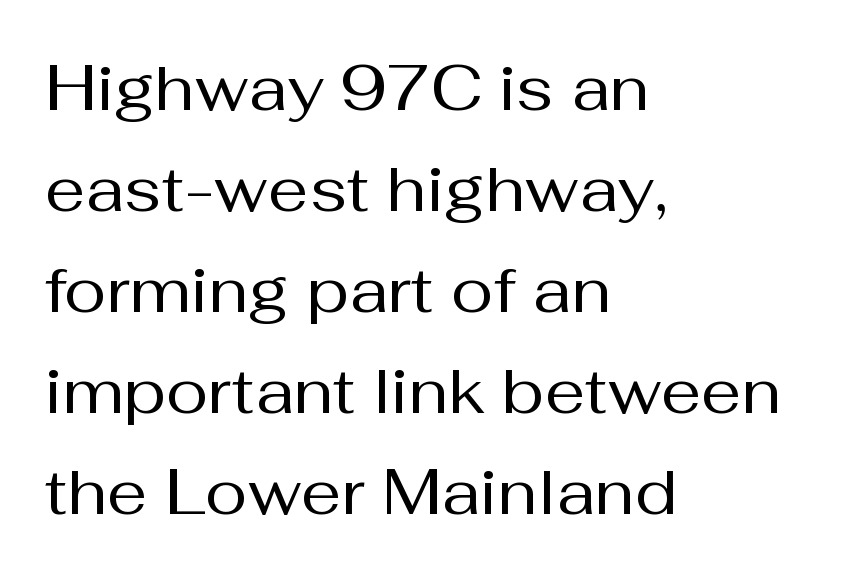
The image shows 64 px regular-weight sans-serif type, upright; set left-aligned, normal line spacing (1.58x), normal letter spacing, not underlined; medium stroke contrast and a medium x-height.
